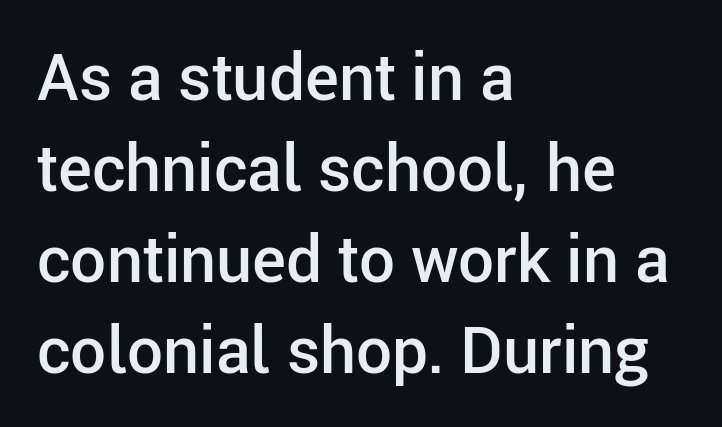
The image shows 64 px semibold sans-serif type, upright; set left-aligned, normal line spacing (1.42x), normal letter spacing, not underlined; low stroke contrast and a medium x-height.
